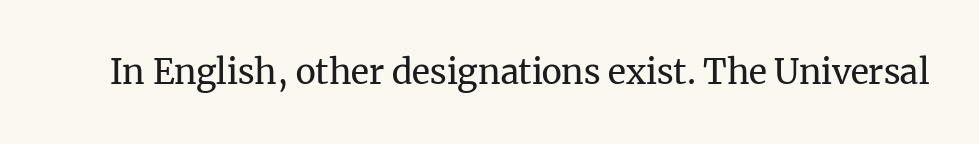
The image shows 34 px regular-weight serif type, upright; set normal letter spacing, not underlined; medium stroke contrast and a medium x-height.
